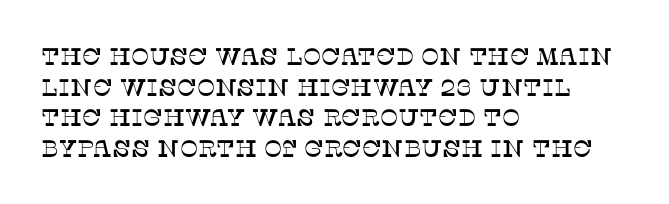
Q: Is the text italic (slanted)? A: No, it is upright.
Q: Is the text underlined? A: No.
Q: How is the paragraph aligned? A: Left-aligned.
Q: Is the spacing between letters normal or unusually wide? A: Normal.
Q: Is the spacing between lines tight, normal or loose? A: Normal.
